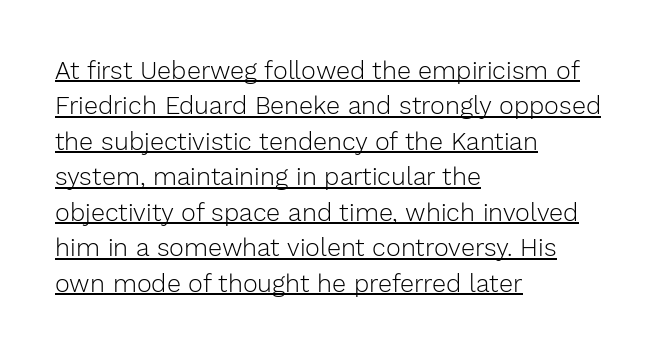
Q: Is the text bold? A: No.
Q: Is the text italic (slanted)? A: No, it is upright.
Q: Is the text underlined? A: Yes.
Q: How is the paragraph aligned? A: Left-aligned.
Q: Is the spacing between letters normal or unusually wide? A: Normal.
Q: Is the spacing between lines tight, normal or loose? A: Normal.
